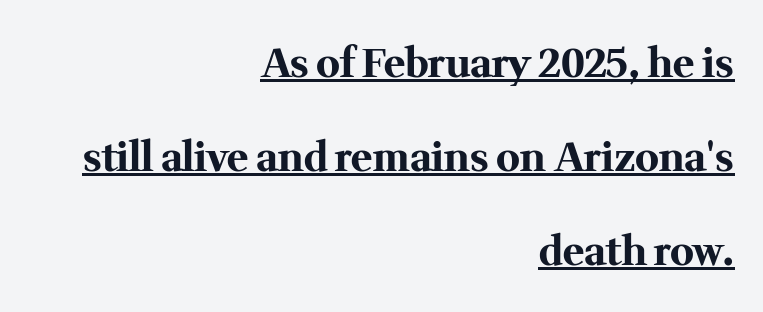
Q: Is the text bold? A: Yes.
Q: Is the text italic (slanted)? A: No, it is upright.
Q: Is the typeface a serif or a sans-serif typeface? A: Serif.
Q: Is the text underlined? A: Yes.
Q: How is the paragraph aligned? A: Right-aligned.
Q: Is the spacing between letters normal or unusually wide? A: Normal.
Q: Is the spacing between lines tight, normal or loose? A: Loose.
Q: Width (condensed, normal, or wide)? A: Normal.
Q: Stroke contrast? A: Medium.
Q: x-height? A: Medium.
Q: Monospaced? A: No.
